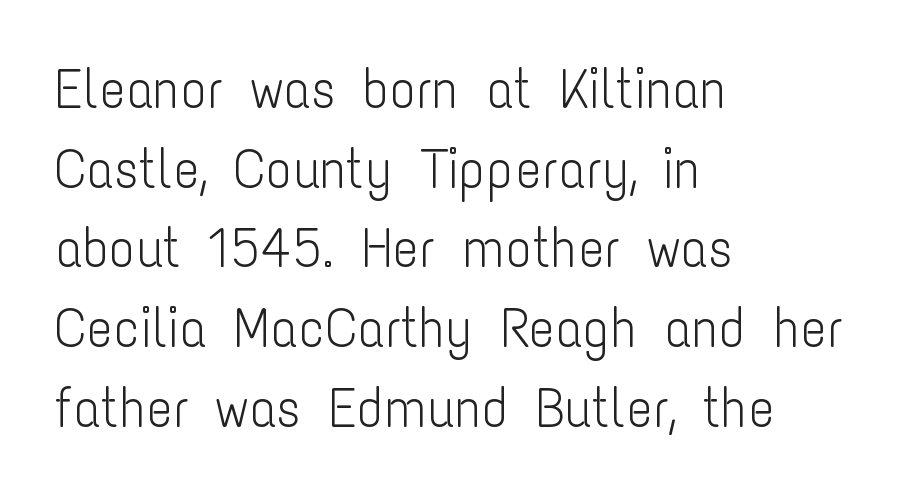
The image shows 55 px light, condensed sans-serif type, upright; set left-aligned, normal line spacing (1.45x), normal letter spacing, not underlined; low stroke contrast and a medium x-height.
